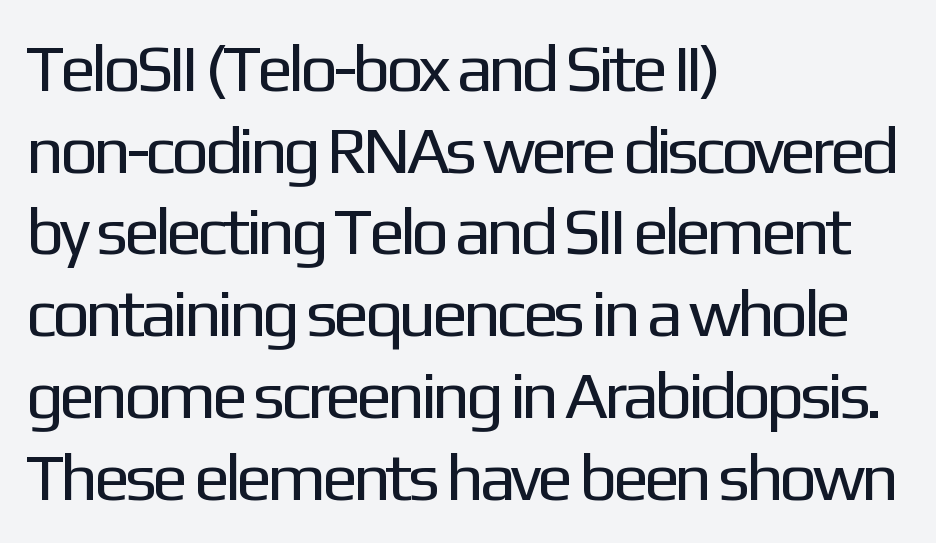
{"serif": "no", "italic": "no", "bold": "no", "weight": "regular", "width": "normal", "stroke_contrast": "low", "x_height": "medium", "monospaced": "no", "underline": "no", "align": "left", "line_spacing_ratio": 1.22, "letter_spacing": "normal", "letter_spacing_em": 0.0, "glyph_px": 67}
